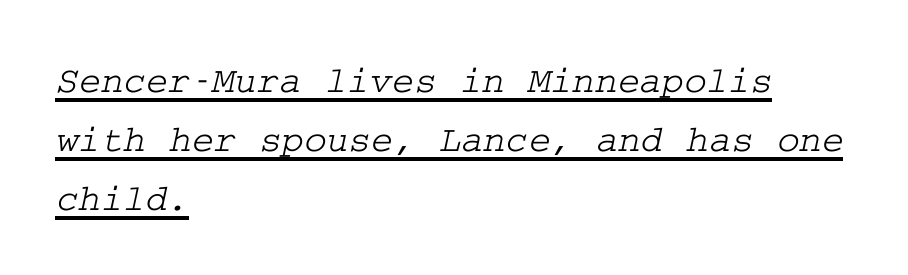
The image shows 38 px wide serif type; set left-aligned, normal line spacing (1.55x), normal letter spacing, underlined; low stroke contrast and a medium x-height.
